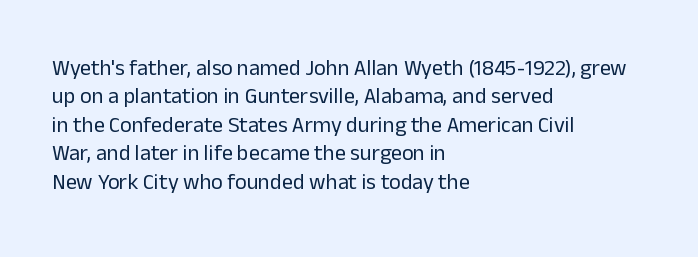
{"italic": "no", "bold": "no", "underline": "no", "align": "left", "line_spacing": "normal", "line_spacing_ratio": 1.29, "letter_spacing": "normal", "letter_spacing_em": 0.0, "glyph_px": 22}
